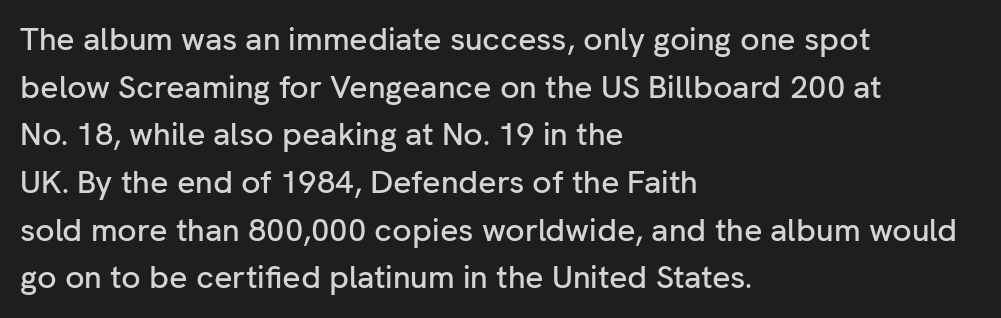
Q: Is the text italic (slanted)? A: No, it is upright.
Q: Is the typeface a serif or a sans-serif typeface? A: Sans-serif.
Q: Is the text underlined? A: No.
Q: How is the paragraph aligned? A: Left-aligned.
Q: Is the spacing between letters normal or unusually wide? A: Normal.
Q: Is the spacing between lines tight, normal or loose? A: Normal.
Q: Width (condensed, normal, or wide)? A: Normal.
Q: Stroke contrast? A: Low.
Q: x-height? A: Medium.
Q: Monospaced? A: No.
